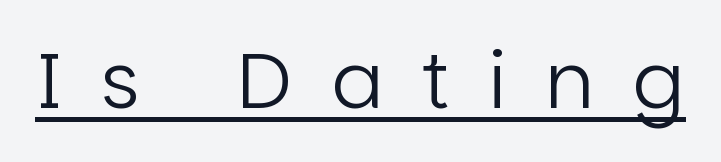
The image shows 78 px regular-weight sans-serif type, upright; set unusually wide letter spacing (+0.49 em), underlined; low stroke contrast and a large x-height.
